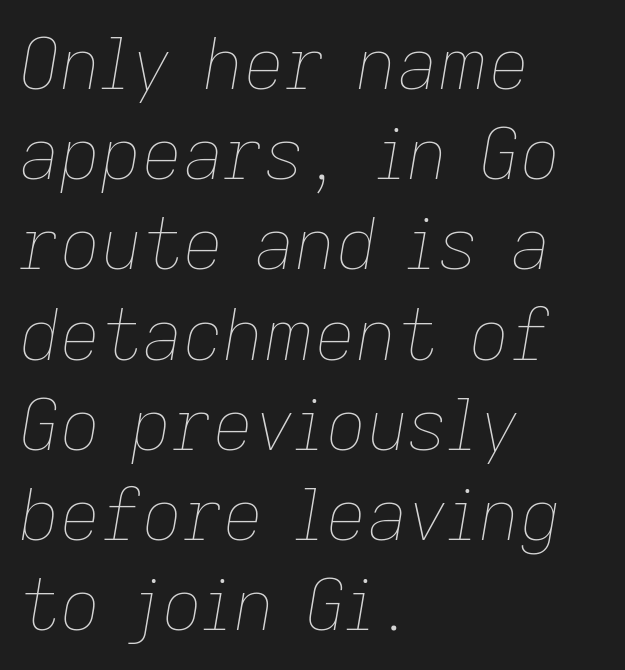
Rendered with sloped, italic letterforms. Clear beneath every line of the passage. Glyph-to-glyph distance matches everyday printed text. One glance says typical: line gaps are just what's usual. Is this a fixed-width face? No — the glyphs have proportional, varying widths. The paragraph shown leans on its left margin.
